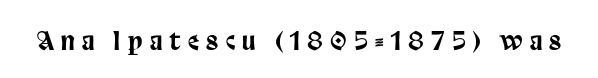
{"italic": "no", "underline": "no", "letter_spacing": "wide", "letter_spacing_em": 0.29, "glyph_px": 25}
